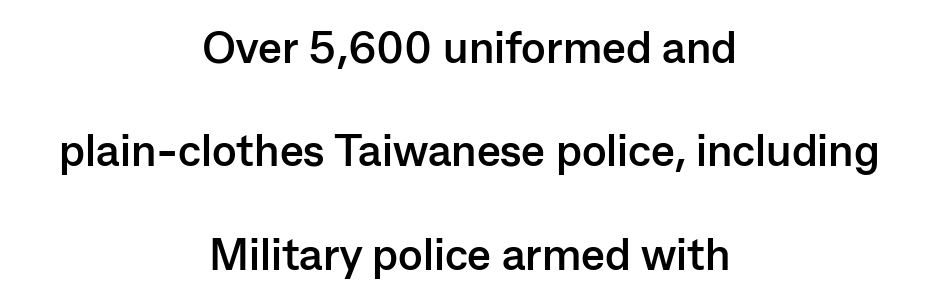
Strong, thick strokes mark this as bold type. Compared with typical body copy, the letter spacing here is the same. The rendering positions every line midway between the sides. The type family on display is of the sans-serif kind. Ordinary non-slanted type is in use. Words float on clear page, feet unadorned.
